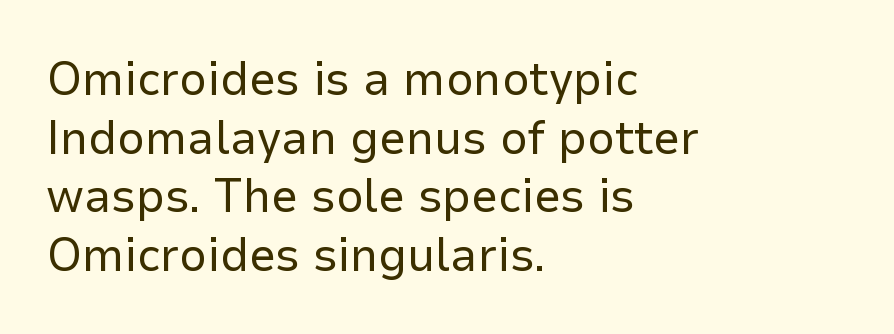
Q: Is the text bold? A: No.
Q: Is the text italic (slanted)? A: No, it is upright.
Q: Is the typeface a serif or a sans-serif typeface? A: Sans-serif.
Q: Is the text underlined? A: No.
Q: How is the paragraph aligned? A: Left-aligned.
Q: Is the spacing between letters normal or unusually wide? A: Normal.
Q: Width (condensed, normal, or wide)? A: Normal.
Q: Stroke contrast? A: Low.
Q: x-height? A: Medium.
Q: Monospaced? A: No.
